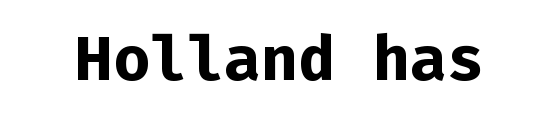
Q: Is the text bold? A: Yes.
Q: Is the text italic (slanted)? A: No, it is upright.
Q: Is the typeface a serif or a sans-serif typeface? A: Sans-serif.
Q: Is the text underlined? A: No.
Q: Is the spacing between letters normal or unusually wide? A: Normal.
Q: Width (condensed, normal, or wide)? A: Normal.
Q: Stroke contrast? A: Low.
Q: x-height? A: Medium.
Q: Monospaced? A: Yes.
